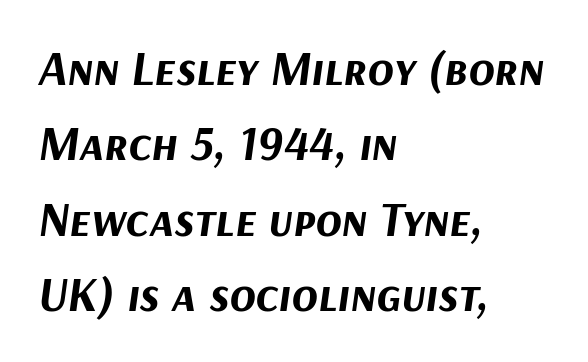
Q: Is the text bold? A: Yes.
Q: Is the text italic (slanted)? A: Yes, it leans right by about 9 degrees.
Q: Is the text underlined? A: No.
Q: How is the paragraph aligned? A: Left-aligned.
Q: Is the spacing between letters normal or unusually wide? A: Normal.
Q: Is the spacing between lines tight, normal or loose? A: Normal.
Q: Width (condensed, normal, or wide)? A: Normal.
Q: Stroke contrast? A: Medium.
Q: x-height? A: Medium.
Q: Monospaced? A: No.
